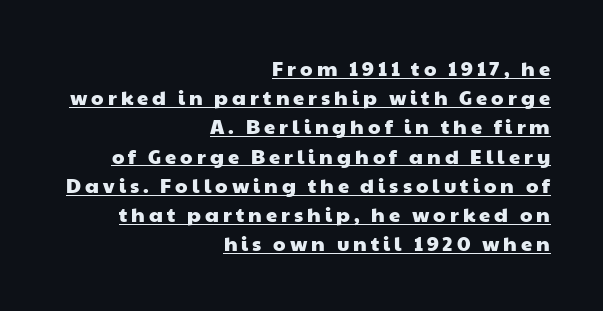
{"underline": "yes", "align": "right", "line_spacing": "normal", "line_spacing_ratio": 1.46, "letter_spacing": "wide", "letter_spacing_em": 0.2, "glyph_px": 20}
